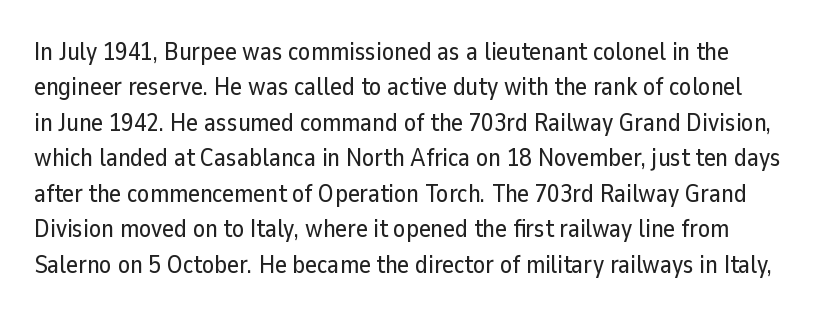
The image shows 25 px text type, upright; set normal line spacing (1.42x), normal letter spacing, not underlined.
